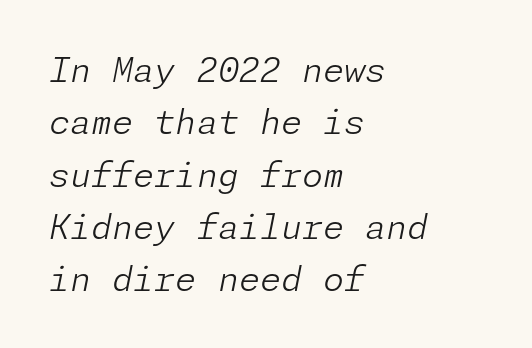
The image shows 34 px light type, italic (leaning right); set left-aligned, normal line spacing (1.54x), normal letter spacing, not underlined; low stroke contrast and a medium x-height.
